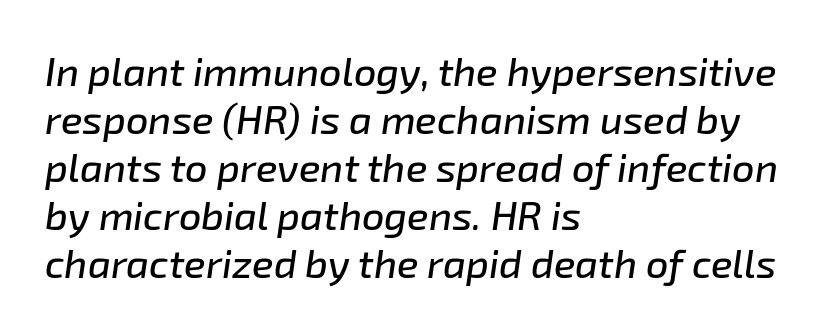
Q: Is the text italic (slanted)? A: Yes, it leans right by about 8 degrees.
Q: Is the text underlined? A: No.
Q: How is the paragraph aligned? A: Left-aligned.
Q: Is the spacing between letters normal or unusually wide? A: Normal.
Q: Width (condensed, normal, or wide)? A: Normal.
Q: Stroke contrast? A: Low.
Q: x-height? A: Medium.
Q: Monospaced? A: No.
